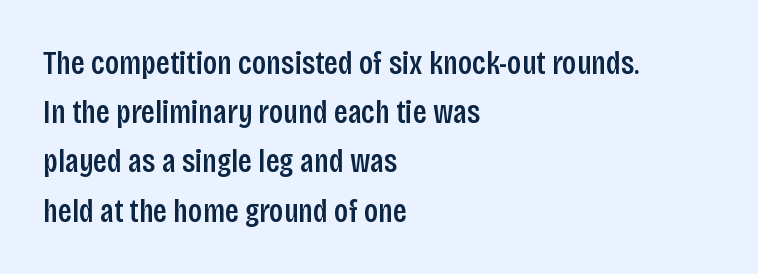
Compared with typical body copy, the letter spacing here is the same. Regarding serifs, this sample does without them. The foot of each line stays bare and open. The type sits square on the baseline with zero lean. Emphasis by weight is partial: semibold.
